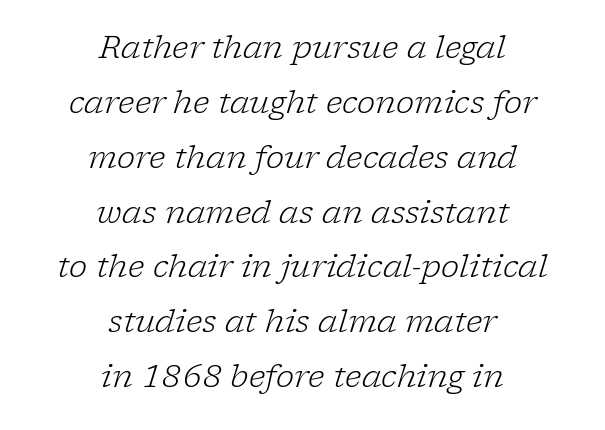
The image shows 31 px light serif type, italic (leaning right); set centered, line spacing 1.77x, normal letter spacing, not underlined; low stroke contrast and a medium x-height.
